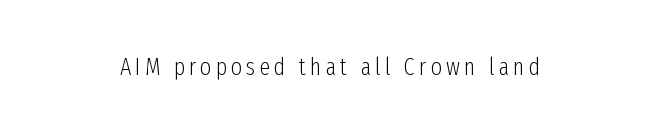
Q: Is the text bold? A: No.
Q: Is the text italic (slanted)? A: No, it is upright.
Q: Is the text underlined? A: No.
